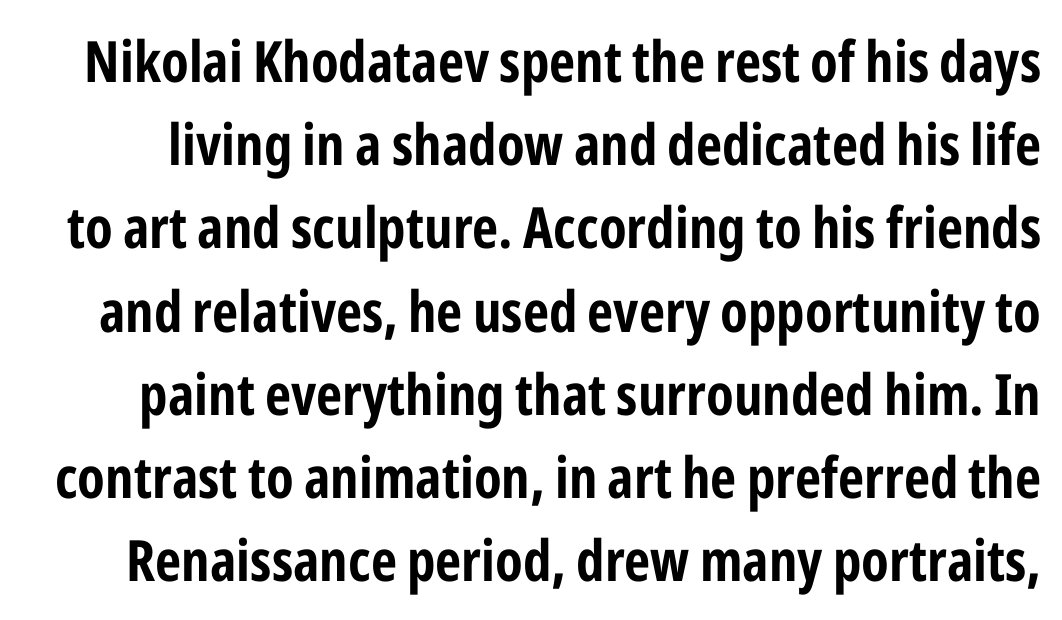
The rendering keeps characters at their native spacing. Note the varied advance widths — an 'i' is clearly narrower than an 'm'. A sans-serif font was chosen for this passage. Heavy-handed strokes throughout: this text is bold. The axis of the letterforms is exactly vertical.
